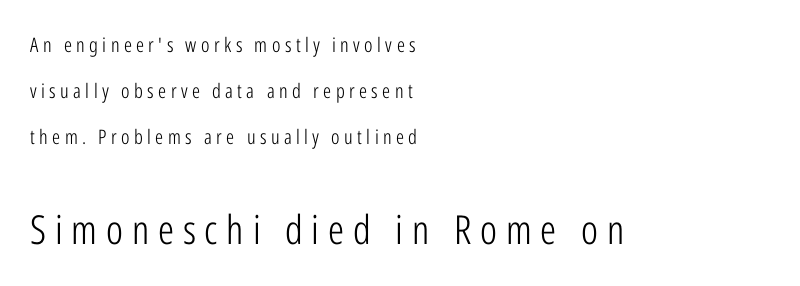
The typeface chosen for these lines omits serifs. The gap between lines stays unmarked. Every row of glyphs begins at an identical x-position on the left. The letters stand straight up with perfectly vertical stems.
